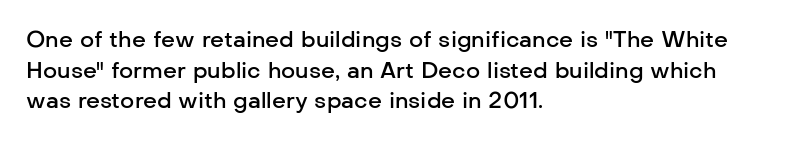
Q: Is the text bold? A: Semi-bold.
Q: Is the text italic (slanted)? A: No, it is upright.
Q: Is the text underlined? A: No.
Q: How is the paragraph aligned? A: Left-aligned.
Q: Is the spacing between letters normal or unusually wide? A: Normal.
Q: Is the spacing between lines tight, normal or loose? A: Normal.
